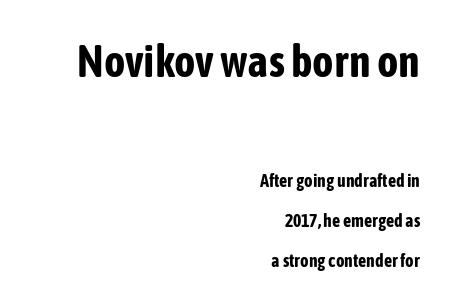
The image shows 45 px bold, condensed sans-serif type, upright; set right-aligned, loose line spacing (2.22x), normal letter spacing, not underlined; the first (top) block is 2.5x larger; low stroke contrast and a medium x-height.
